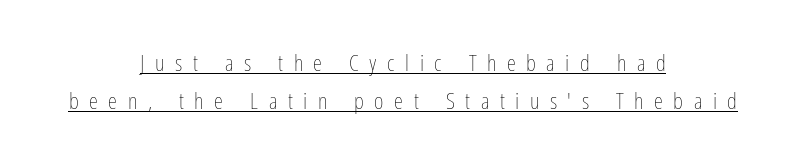
{"italic": "no", "bold": "no", "underline": "yes", "align": "center", "line_spacing": "normal", "line_spacing_ratio": 1.66, "letter_spacing": "wide", "letter_spacing_em": 0.46, "glyph_px": 23}
